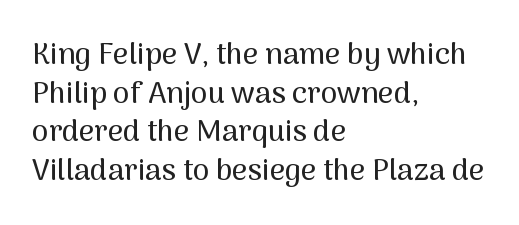
Leftover space on each line is placed entirely after the last word. Upright lettering throughout. Type style note: lacks serifs. These lines are rendered in a variable-pitch font. Has an underline been added? It has not. This block has exactly the height ordinary leading produces.
